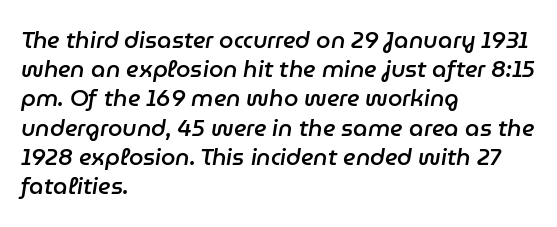
Q: Is the text bold? A: Semi-bold.
Q: Is the text italic (slanted)? A: Yes, it leans right by about 9 degrees.
Q: Is the text underlined? A: No.
Q: How is the paragraph aligned? A: Left-aligned.
Q: Is the spacing between letters normal or unusually wide? A: Normal.
Q: Is the spacing between lines tight, normal or loose? A: Normal.
